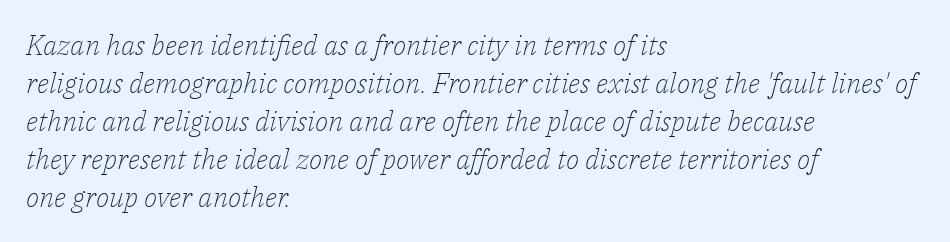
Q: Is the text bold? A: No.
Q: Is the text italic (slanted)? A: Yes, it leans right by about 14 degrees.
Q: Is the typeface a serif or a sans-serif typeface? A: Serif.
Q: Is the text underlined? A: No.
Q: How is the paragraph aligned? A: Left-aligned.
Q: Is the spacing between letters normal or unusually wide? A: Normal.
Q: Is the spacing between lines tight, normal or loose? A: Normal.
Q: Width (condensed, normal, or wide)? A: Normal.
Q: Stroke contrast? A: Low.
Q: x-height? A: Medium.
Q: Monospaced? A: No.
